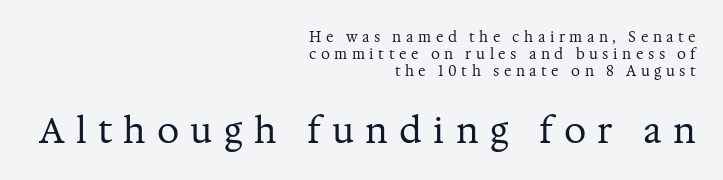
The area under the type is left untouched. To sum up the face: it has serifs. Posture: straight, roman, zero tilt. Here the designer chose a conventional face with non-uniform glyph widths. Tracking value appears strongly positive — letters spread wide.
